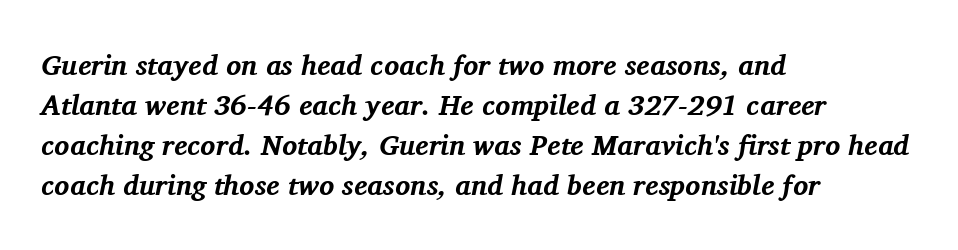
A bare baseline throughout the passage. Caption: bold face, heavy strokes. Designer's note — italics engaged. Each line starts at the same left margin while the right side varies.
